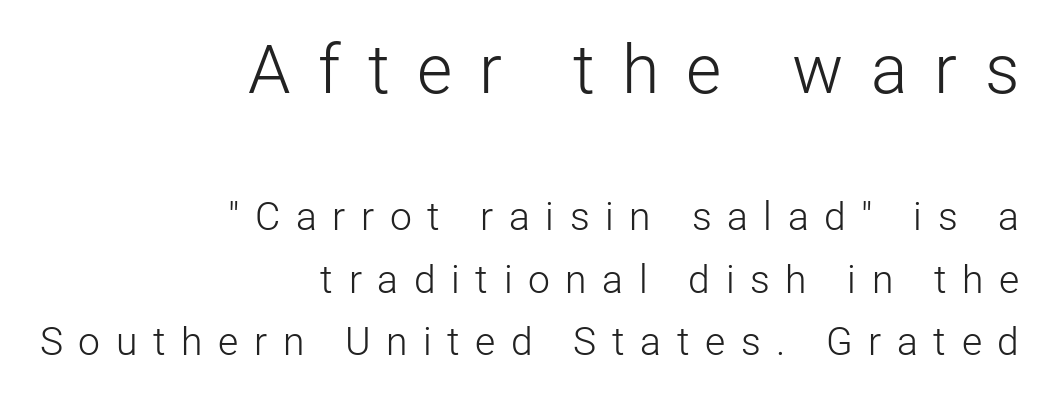
The image shows 68 px light sans-serif type, upright; set right-aligned, normal line spacing (1.61x), unusually wide letter spacing (+0.4 em), not underlined; the first (top) block is 1.74x larger; low stroke contrast and a medium x-height.
